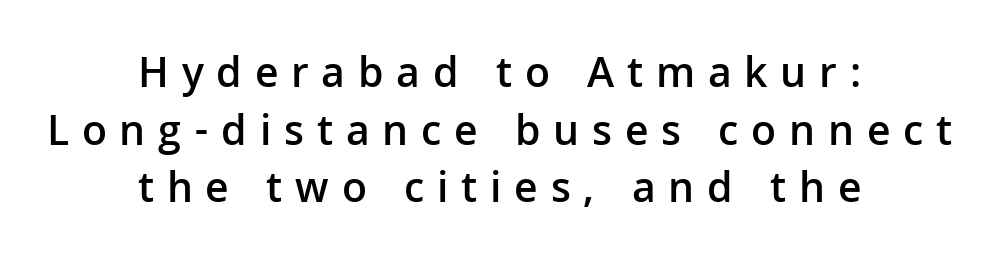
{"serif": "no", "italic": "no", "bold": "semi", "weight": "semibold", "width": "normal", "stroke_contrast": "low", "x_height": "medium", "monospaced": "no", "underline": "no", "align": "center", "line_spacing": "normal", "line_spacing_ratio": 1.31, "letter_spacing": "wide", "letter_spacing_em": 0.29, "glyph_px": 44}
